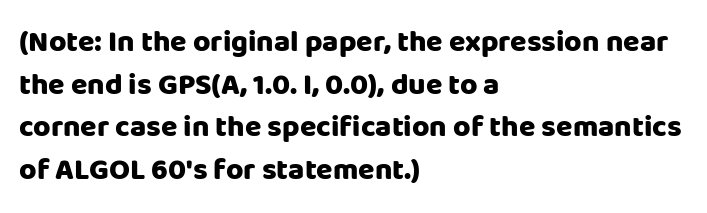
Q: Is the text bold? A: Yes.
Q: Is the text italic (slanted)? A: No, it is upright.
Q: Is the typeface a serif or a sans-serif typeface? A: Sans-serif.
Q: Is the text underlined? A: No.
Q: How is the paragraph aligned? A: Left-aligned.
Q: Is the spacing between letters normal or unusually wide? A: Normal.
Q: Is the spacing between lines tight, normal or loose? A: Normal.
Q: Width (condensed, normal, or wide)? A: Normal.
Q: Stroke contrast? A: Low.
Q: x-height? A: Large.
Q: Monospaced? A: No.
